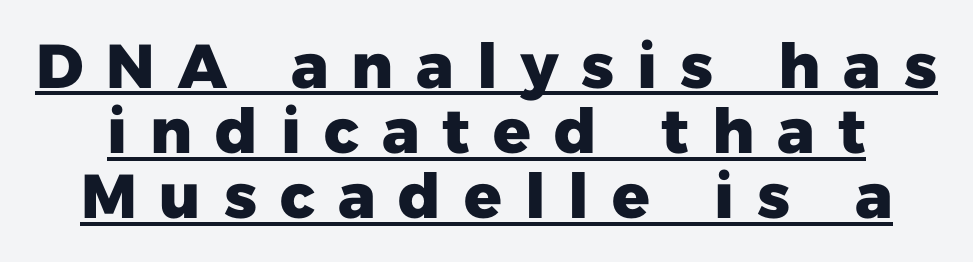
The image shows 62 px heavy sans-serif type, upright; set tight line spacing (1.05x), unusually wide letter spacing (+0.37 em), underlined; low stroke contrast and a medium x-height.
